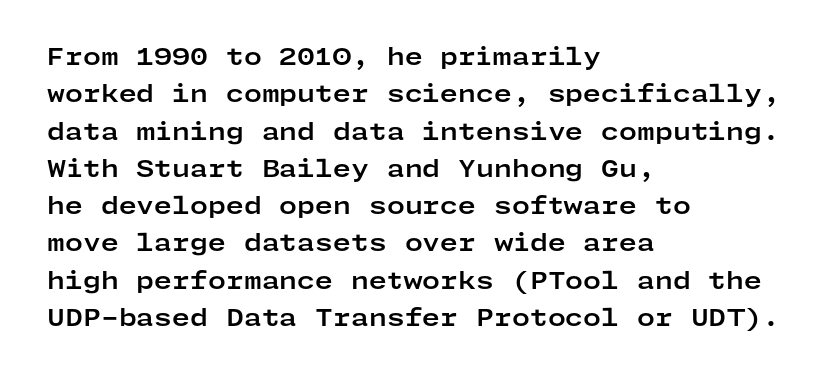
The paragraph shown leans on its left margin. Tracking value appears to be zero — textbook default spacing. The specimen omits any rule beneath the text block's lines. This block has exactly the height ordinary leading produces. Ordinary non-slanted type is in use.
